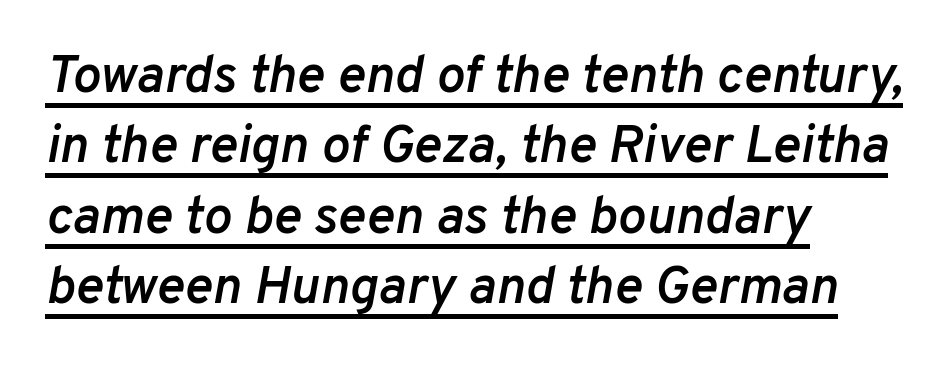
{"italic": "yes", "lean": "right", "slant_degrees": 10, "bold": "semi", "weight": "semibold", "width": "normal", "stroke_contrast": "low", "x_height": "medium", "monospaced": "no", "underline": "yes", "align": "left", "line_spacing": "normal", "line_spacing_ratio": 1.33, "letter_spacing": "normal", "letter_spacing_em": 0.0, "glyph_px": 53}
